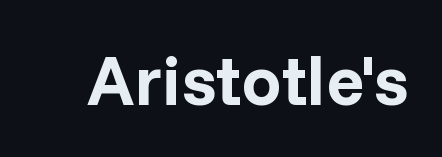
The image shows 71 px bold sans-serif type, upright; set normal letter spacing, not underlined; low stroke contrast and a medium x-height.
